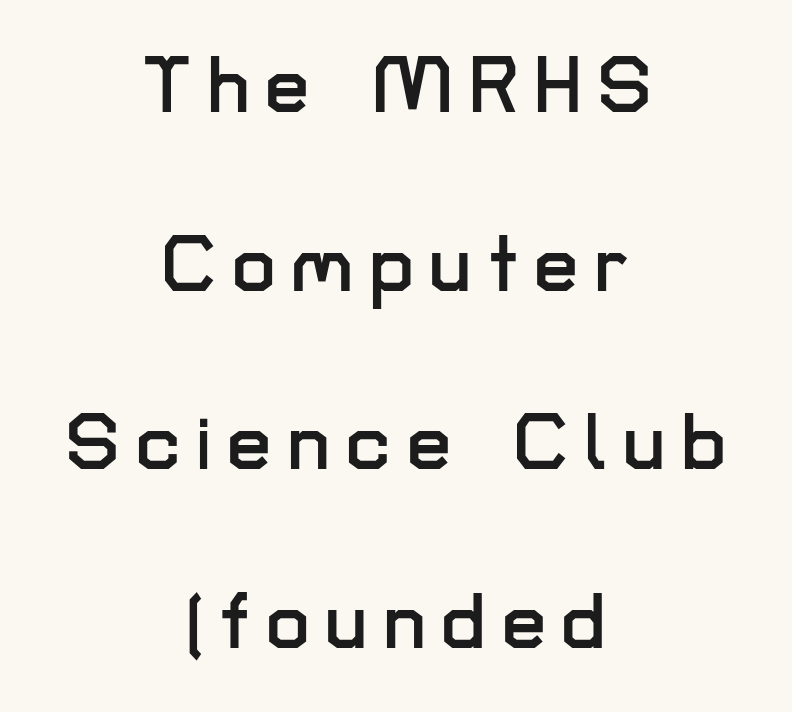
Caption: multi-line text, centered on the measure. Students, note that the glyphs here are deliberately spaced far apart. Interline gaps are noticeably wide in this sample. Proportional: the letters do not fall into vertical columns.
